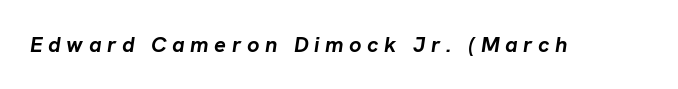
The space directly below the letters is spotless. The font is running at its bold setting. Short note: letters widely spaced. The lettering tilts uniformly, giving the passage an italic look.
